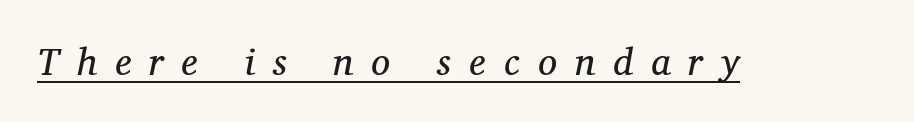
The image shows 38 px regular-weight serif type, italic (leaning right); set unusually wide letter spacing (+0.47 em), underlined; medium stroke contrast and a medium x-height.
